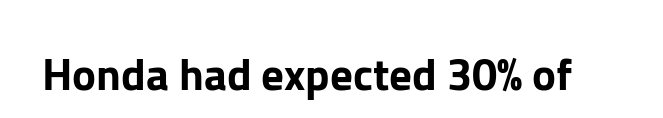
Q: Is the text italic (slanted)? A: No, it is upright.
Q: Is the typeface a serif or a sans-serif typeface? A: Sans-serif.
Q: Is the text underlined? A: No.
Q: Is the spacing between letters normal or unusually wide? A: Normal.
Q: Width (condensed, normal, or wide)? A: Normal.
Q: Stroke contrast? A: Low.
Q: x-height? A: Medium.
Q: Monospaced? A: No.
